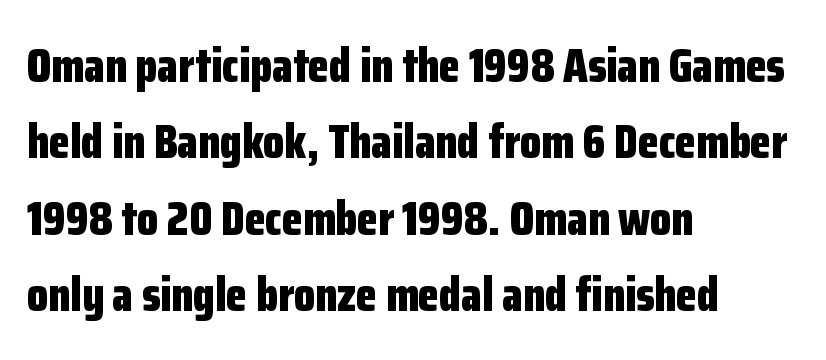
The image shows 48 px bold, condensed sans-serif type, upright; set left-aligned, normal line spacing (1.59x), normal letter spacing, not underlined; low stroke contrast and a medium x-height.
